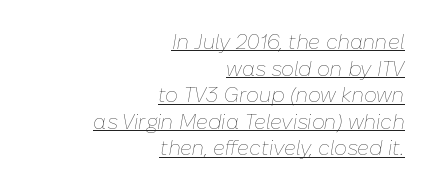
Q: Is the text bold? A: No.
Q: Is the text italic (slanted)? A: Yes, it leans right by about 10 degrees.
Q: Is the text underlined? A: Yes.
Q: How is the paragraph aligned? A: Right-aligned.
Q: Is the spacing between letters normal or unusually wide? A: Normal.
Q: Is the spacing between lines tight, normal or loose? A: Normal.
